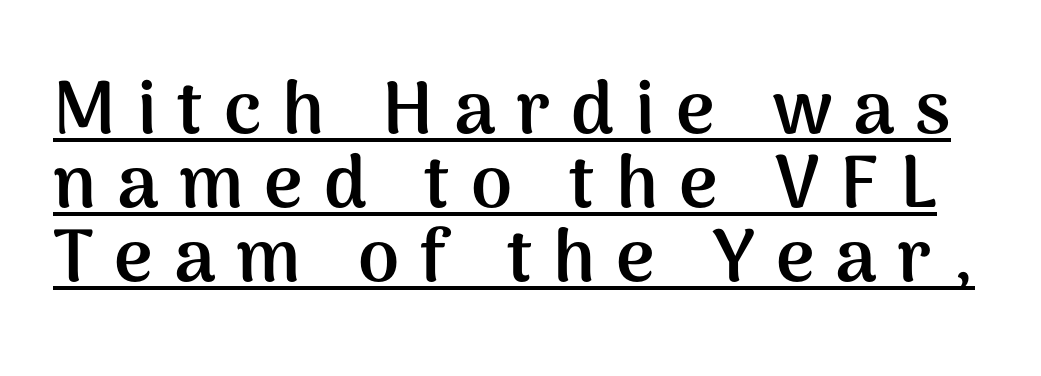
Q: Is the text bold? A: Yes.
Q: Is the text italic (slanted)? A: No, it is upright.
Q: Is the typeface a serif or a sans-serif typeface? A: Sans-serif.
Q: Is the text underlined? A: Yes.
Q: Is the spacing between letters normal or unusually wide? A: Unusually wide.
Q: Is the spacing between lines tight, normal or loose? A: Tight.
Q: Width (condensed, normal, or wide)? A: Normal.
Q: Stroke contrast? A: Medium.
Q: x-height? A: Medium.
Q: Monospaced? A: No.
